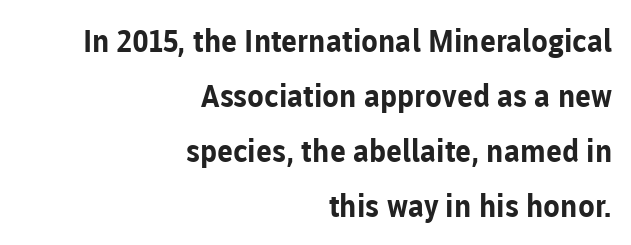
The image shows 31 px bold sans-serif type, upright; set right-aligned, line spacing 1.77x, normal letter spacing, not underlined; low stroke contrast and a medium x-height.
